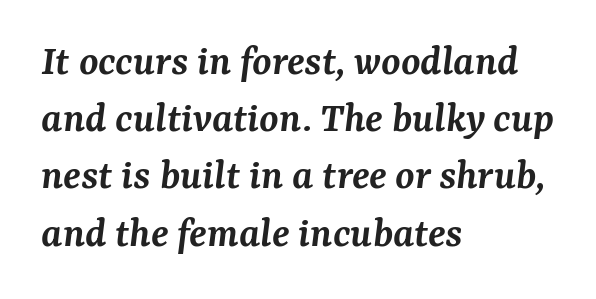
Q: Is the text bold? A: Semi-bold.
Q: Is the text italic (slanted)? A: Yes, it leans right by about 7 degrees.
Q: Is the typeface a serif or a sans-serif typeface? A: Serif.
Q: Is the text underlined? A: No.
Q: How is the paragraph aligned? A: Left-aligned.
Q: Is the spacing between letters normal or unusually wide? A: Normal.
Q: Is the spacing between lines tight, normal or loose? A: Normal.
Q: Width (condensed, normal, or wide)? A: Normal.
Q: Stroke contrast? A: Medium.
Q: x-height? A: Medium.
Q: Monospaced? A: No.
